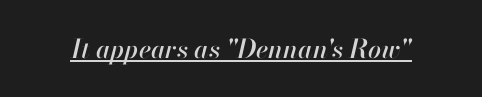
{"italic": "yes", "lean": "right", "slant_degrees": 13, "underline": "yes", "letter_spacing": "normal", "letter_spacing_em": 0.0, "glyph_px": 26}
